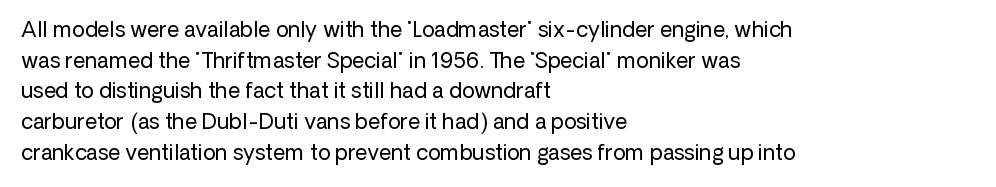
Q: Is the text bold? A: No.
Q: Is the text italic (slanted)? A: No, it is upright.
Q: Is the text underlined? A: No.
Q: How is the paragraph aligned? A: Left-aligned.
Q: Is the spacing between letters normal or unusually wide? A: Normal.
Q: Is the spacing between lines tight, normal or loose? A: Normal.
